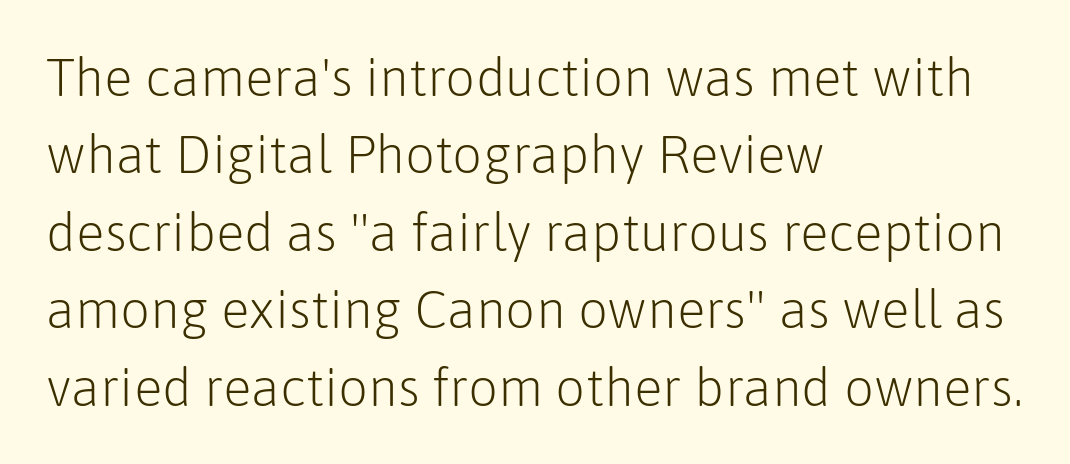
These lines were composed using upright roman letters. Serif or sans? Sans — the stroke terminals are bare. Vertical spacing — default. The zone under the glyphs is completely vacant. The paragraph shown leans on its left margin.
